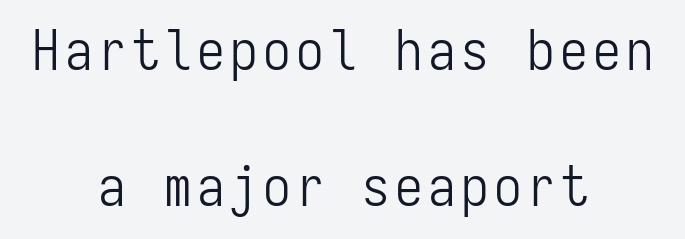
The image shows 55 px light, condensed sans-serif type, upright, monospaced; set centered, loose line spacing (2.48x), not underlined; low stroke contrast and a medium x-height.
